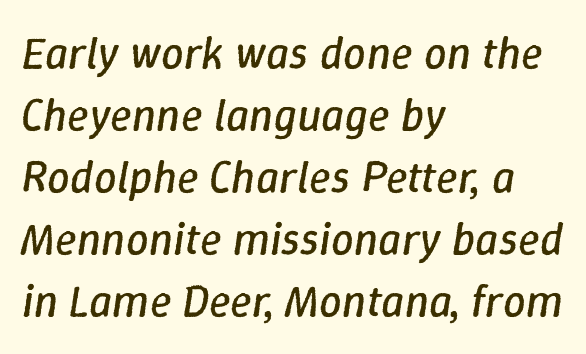
Q: Is the text bold? A: No.
Q: Is the text italic (slanted)? A: Yes, it leans right by about 9 degrees.
Q: Is the text underlined? A: No.
Q: How is the paragraph aligned? A: Left-aligned.
Q: Is the spacing between letters normal or unusually wide? A: Normal.
Q: Is the spacing between lines tight, normal or loose? A: Normal.
Q: Width (condensed, normal, or wide)? A: Normal.
Q: Stroke contrast? A: Low.
Q: x-height? A: Medium.
Q: Monospaced? A: No.
